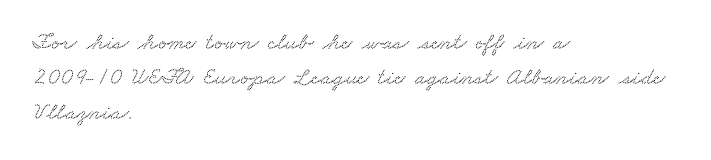
Students, note that the glyphs here touch the page at normal intervals. Left-aligned paragraph, ragged on the right. Check the space under the baseline: it is left empty. Notice how descenders clear the ascenders below comfortably — that's standard leading.
